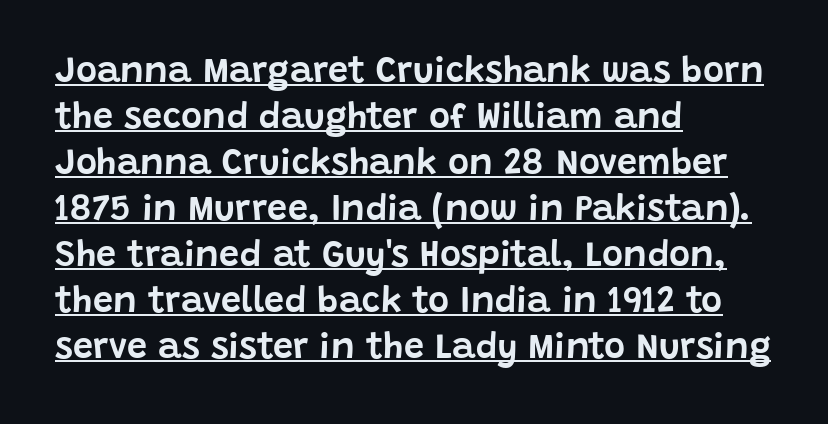
These characters rest on top of a visible drawn line. Horizontal alignment here is leftward, the default for most running prose. Notice how the stems are strictly vertical — no italics here. Proportional: the letters do not fall into vertical columns. Horizontal bands of white between lines are of average thickness. Short note: letters normally spaced.
